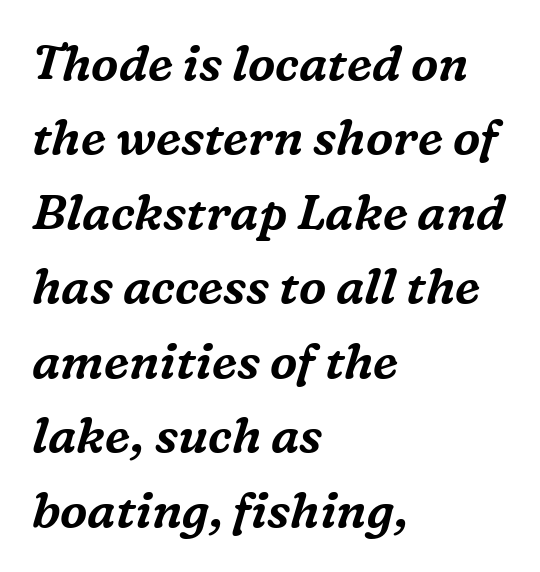
A serif font was chosen for this passage. Rendered with sloped, italic letterforms. This sample uses plain, unmodified letter spacing. Quick note: underline off. This sample keeps an unexceptional amount of space between lines.
